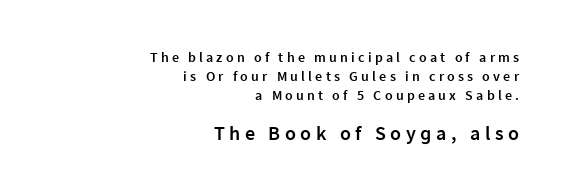
Q: Is the text bold? A: Semi-bold.
Q: Is the text italic (slanted)? A: No, it is upright.
Q: Is the text underlined? A: No.
Q: How is the paragraph aligned? A: Right-aligned.
Q: Is the spacing between letters normal or unusually wide? A: Unusually wide.
Q: Is the spacing between lines tight, normal or loose? A: Normal.
Q: Which block of text is set in a larger size, the first (top) or the second (bottom)? A: The second (bottom) one.
